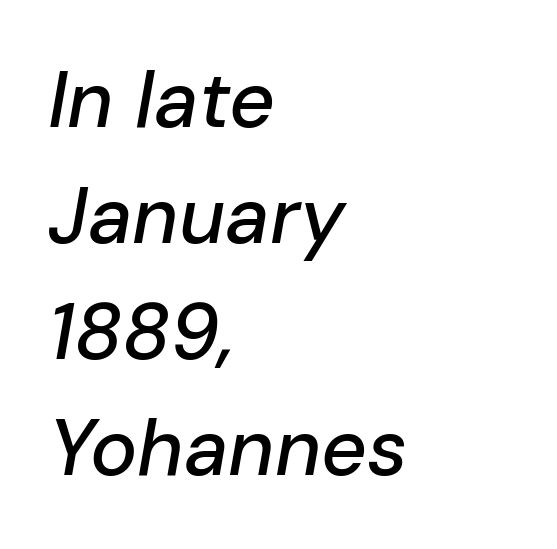
Q: Is the text italic (slanted)? A: Yes, it leans right by about 10 degrees.
Q: Is the text underlined? A: No.
Q: How is the paragraph aligned? A: Left-aligned.
Q: Is the spacing between letters normal or unusually wide? A: Normal.
Q: Is the spacing between lines tight, normal or loose? A: Normal.
Q: Width (condensed, normal, or wide)? A: Normal.
Q: Stroke contrast? A: Low.
Q: x-height? A: Medium.
Q: Monospaced? A: No.
